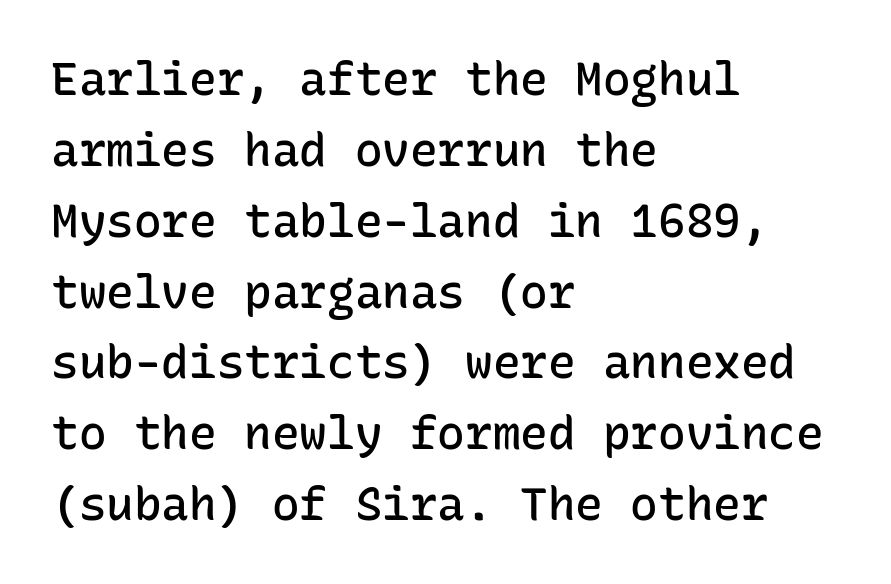
The image shows 46 px semibold sans-serif type, upright, monospaced; set left-aligned, normal line spacing (1.54x), normal letter spacing, not underlined; low stroke contrast and a medium x-height.
